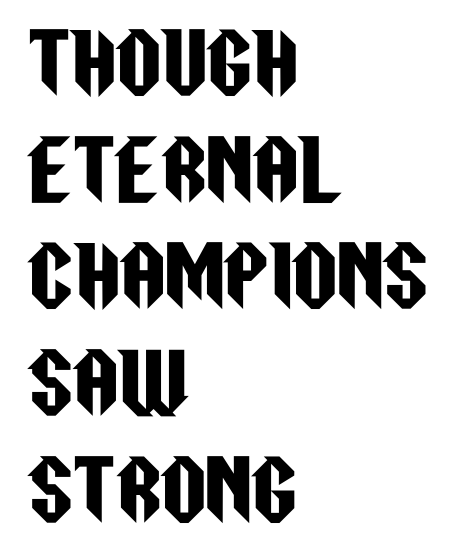
{"serif": "no", "italic": "no", "width": "condensed", "stroke_contrast": "low", "x_height": "large", "monospaced": "no", "underline": "no", "align": "left", "line_spacing": "normal", "line_spacing_ratio": 1.35, "letter_spacing": "normal", "letter_spacing_em": 0.0, "glyph_px": 79}
